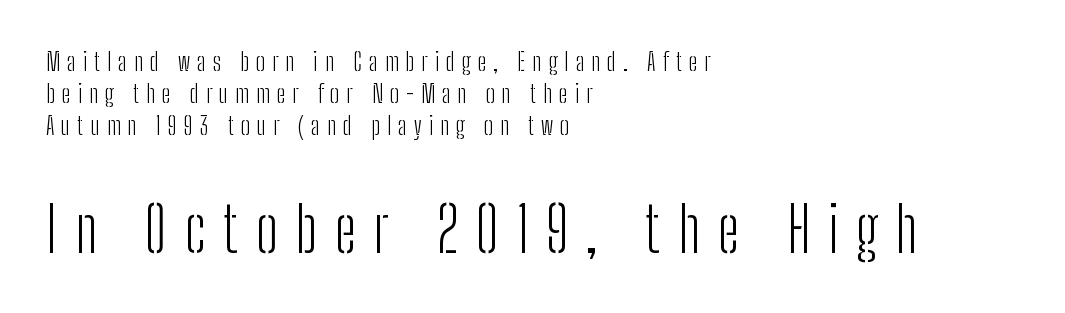
Nothing heavy about these letters — not bold at all. These lines were composed using upright roman letters. Observe the absence of serifs on each vertical stroke in this sample. Compare the two chunks: the lower has the greater cap height. The foot of each line stays bare and open. How would I describe the line gaps? Plain and ordinary.
